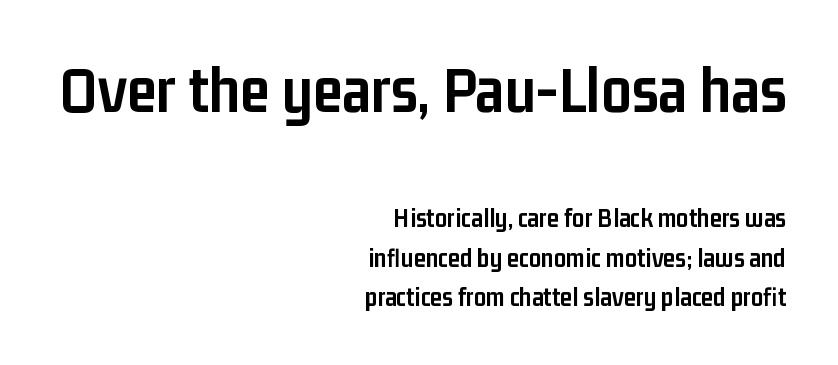
The image shows 67 px semibold, condensed sans-serif type, upright; set right-aligned, normal line spacing (1.46x), normal letter spacing, not underlined; the first (top) block is 2.48x larger; low stroke contrast and a medium x-height.
